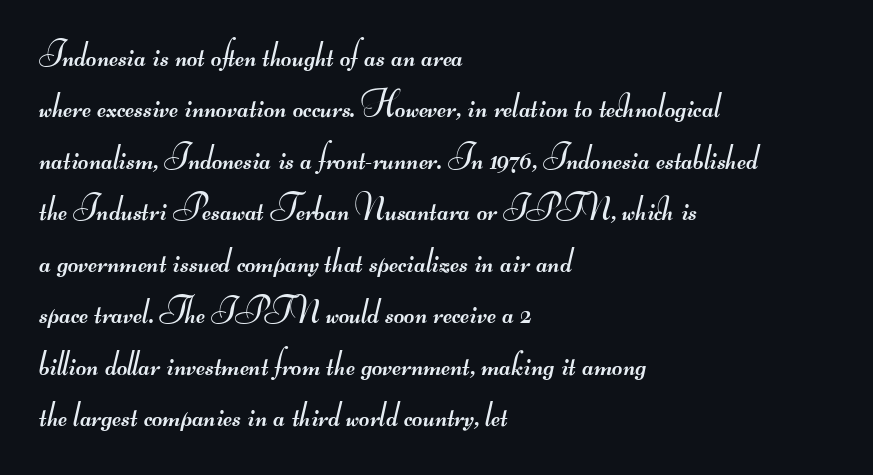
The image shows 36 px regular-weight, wide sans-serif type; set left-aligned, normal line spacing (1.43x), normal letter spacing, not underlined; medium stroke contrast.
